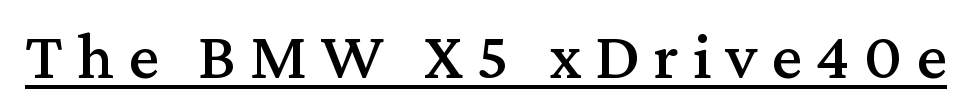
Q: Is the text italic (slanted)? A: No, it is upright.
Q: Is the typeface a serif or a sans-serif typeface? A: Serif.
Q: Is the text underlined? A: Yes.
Q: Is the spacing between letters normal or unusually wide? A: Unusually wide.
Q: Width (condensed, normal, or wide)? A: Normal.
Q: Stroke contrast? A: Medium.
Q: x-height? A: Medium.
Q: Monospaced? A: No.
